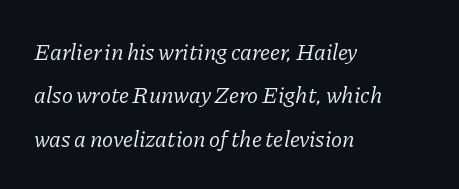
Nobody touched the tracking dial on this one. Nobody drew a line under any word here. Horizontal alignment here is leftward, the default for most running prose. Posture: slanted. Stroke thickness stays within the range of a standard reading face or lighter.
